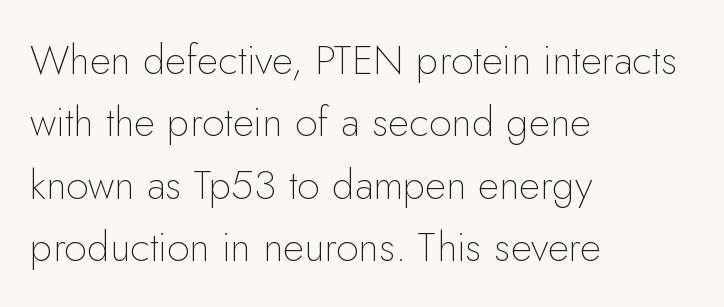
The image shows 41 px thin sans-serif type, upright; set left-aligned, normal line spacing (1.52x), normal letter spacing, not underlined; low stroke contrast and a small x-height.
